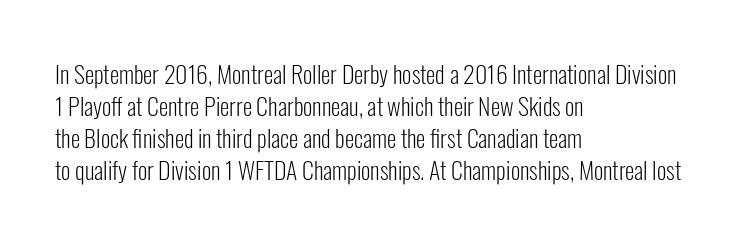
{"italic": "no", "bold": "no", "underline": "no", "align": "left", "line_spacing": "normal", "line_spacing_ratio": 1.34, "letter_spacing": "normal", "letter_spacing_em": 0.0, "glyph_px": 24}
